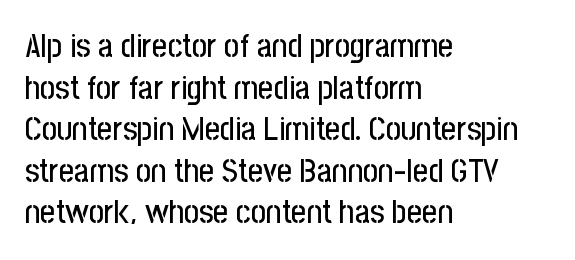
The image shows 33 px condensed sans-serif type, upright; set left-aligned, normal line spacing (1.26x), normal letter spacing, not underlined; low stroke contrast and a medium x-height.
